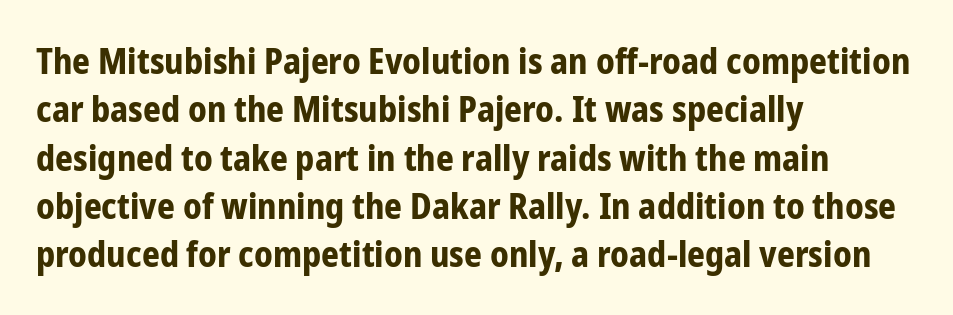
Q: Is the text bold? A: Yes.
Q: Is the text italic (slanted)? A: No, it is upright.
Q: Is the typeface a serif or a sans-serif typeface? A: Sans-serif.
Q: Is the text underlined? A: No.
Q: How is the paragraph aligned? A: Left-aligned.
Q: Is the spacing between letters normal or unusually wide? A: Normal.
Q: Is the spacing between lines tight, normal or loose? A: Normal.
Q: Width (condensed, normal, or wide)? A: Condensed.
Q: Stroke contrast? A: Low.
Q: x-height? A: Medium.
Q: Monospaced? A: No.
